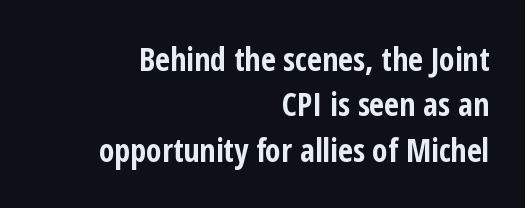
Q: Is the text bold? A: Yes.
Q: Is the text italic (slanted)? A: No, it is upright.
Q: Is the typeface a serif or a sans-serif typeface? A: Sans-serif.
Q: Is the text underlined? A: No.
Q: How is the paragraph aligned? A: Right-aligned.
Q: Is the spacing between letters normal or unusually wide? A: Normal.
Q: Is the spacing between lines tight, normal or loose? A: Normal.
Q: Width (condensed, normal, or wide)? A: Condensed.
Q: Stroke contrast? A: Low.
Q: x-height? A: Medium.
Q: Monospaced? A: No.
